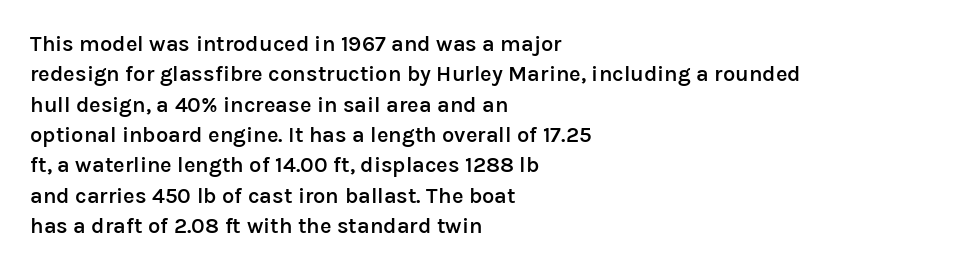
The image shows 22 px text type, upright; set left-aligned, normal line spacing (1.38x), normal letter spacing, not underlined.
